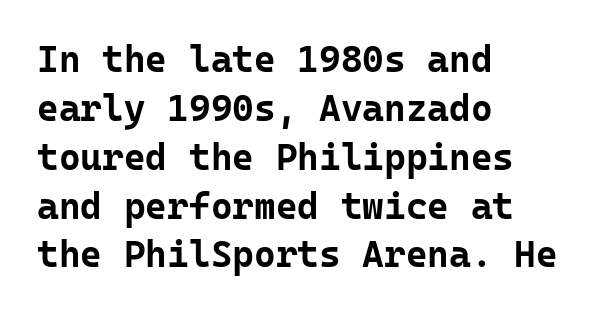
{"serif": "no", "italic": "no", "bold": "yes", "weight": "bold", "width": "normal", "stroke_contrast": "low", "x_height": "medium", "monospaced": "yes", "underline": "no", "align": "left", "line_spacing": "normal", "line_spacing_ratio": 1.32, "letter_spacing": "normal", "letter_spacing_em": 0.0, "glyph_px": 37}
